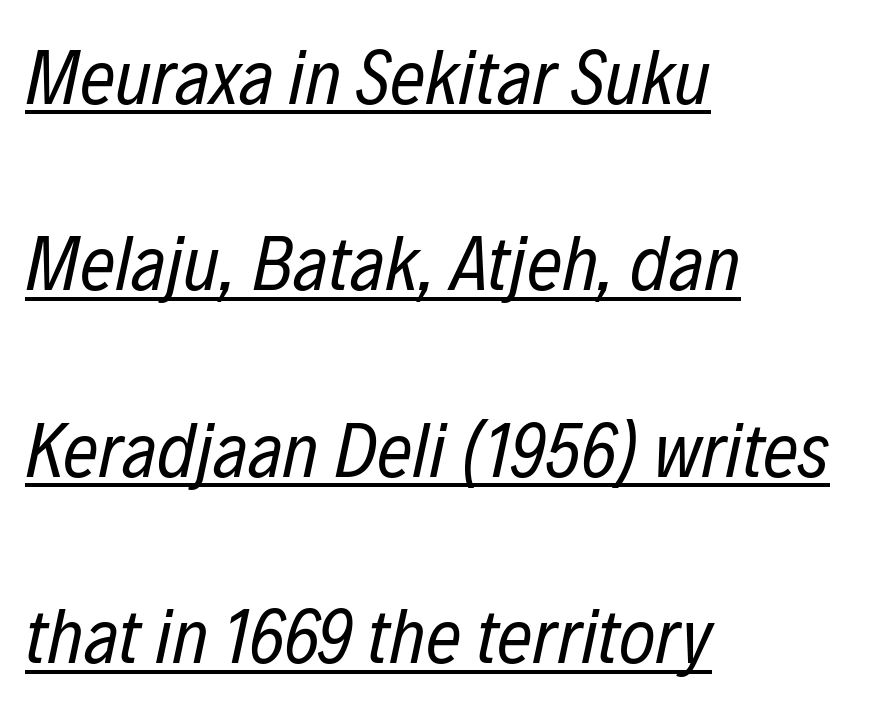
This rendering uses left alignment, leaving the right contour irregular. Weight: in the light-to-regular range. Is the type slanted? Yes — the strokes lean at a clear angle. A typesetter would call this proportional, since set widths differ per character.
